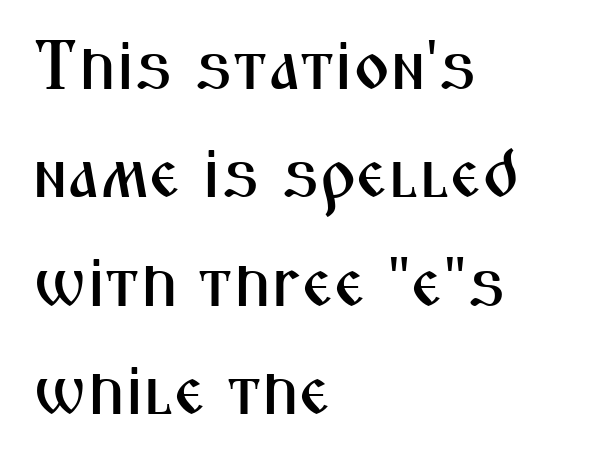
{"serif": "no", "italic": "no", "width": "condensed", "stroke_contrast": "medium", "x_height": "medium", "monospaced": "no", "underline": "no", "align": "left", "line_spacing": "normal", "line_spacing_ratio": 1.55, "letter_spacing": "normal", "letter_spacing_em": 0.0, "glyph_px": 70}
